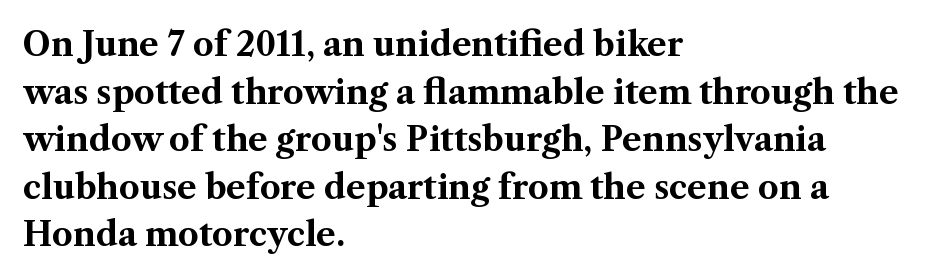
{"serif": "yes", "italic": "no", "bold": "yes", "weight": "bold", "width": "normal", "stroke_contrast": "medium", "x_height": "medium", "monospaced": "no", "underline": "no", "align": "left", "line_spacing": "normal", "line_spacing_ratio": 1.44, "letter_spacing": "normal", "letter_spacing_em": 0.0, "glyph_px": 33}
